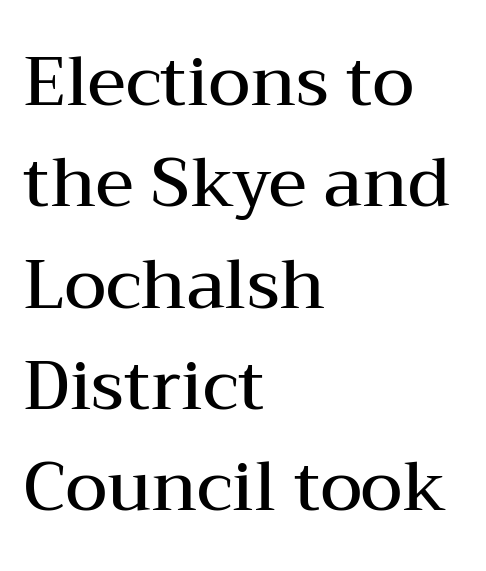
{"serif": "yes", "italic": "no", "bold": "semi", "weight": "semibold", "width": "wide", "stroke_contrast": "medium", "x_height": "medium", "monospaced": "no", "underline": "no", "align": "left", "line_spacing": "normal", "line_spacing_ratio": 1.49, "letter_spacing": "normal", "letter_spacing_em": 0.0, "glyph_px": 68}
